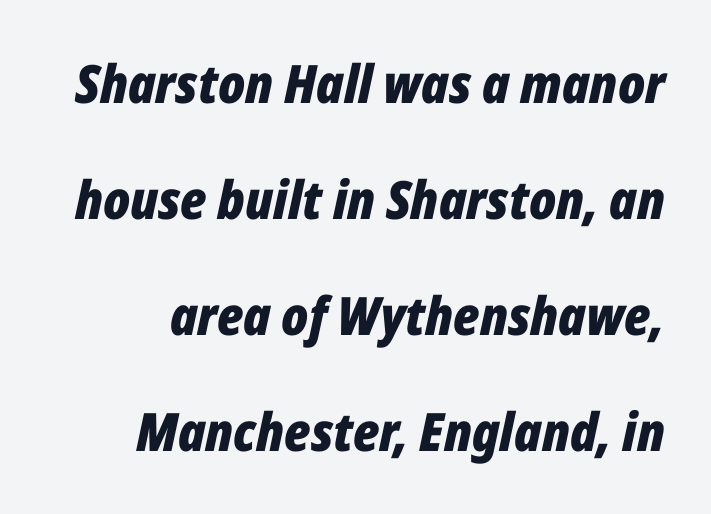
{"italic": "yes", "lean": "right", "slant_degrees": 12, "bold": "yes", "weight": "bold", "width": "condensed", "stroke_contrast": "low", "x_height": "medium", "monospaced": "no", "underline": "no", "line_spacing": "loose", "line_spacing_ratio": 2.19, "letter_spacing": "normal", "letter_spacing_em": 0.0, "glyph_px": 53}
